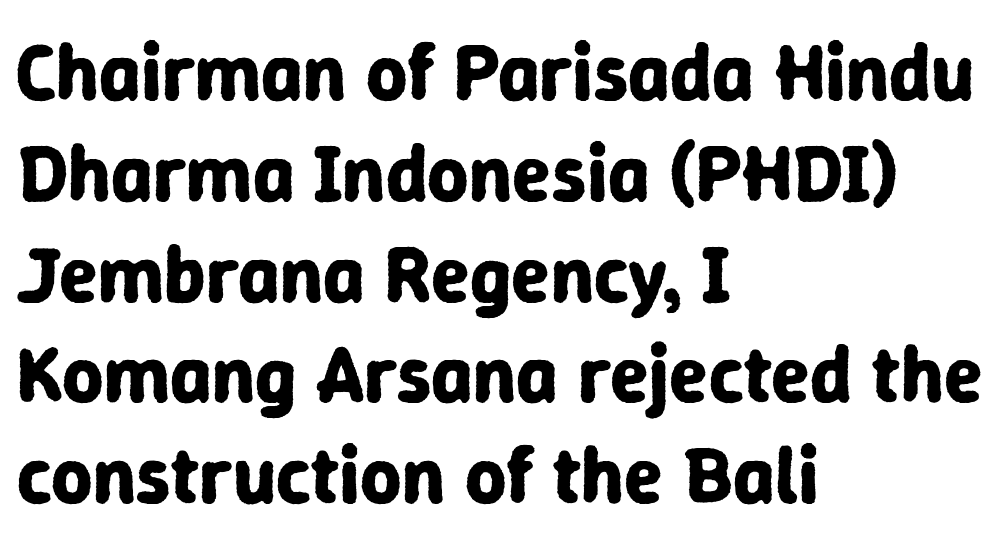
{"serif": "no", "italic": "no", "bold": "yes", "weight": "bold", "width": "normal", "stroke_contrast": "low", "x_height": "medium", "monospaced": "no", "underline": "no", "align": "left", "line_spacing": "normal", "line_spacing_ratio": 1.26, "letter_spacing": "normal", "letter_spacing_em": 0.0, "glyph_px": 80}
